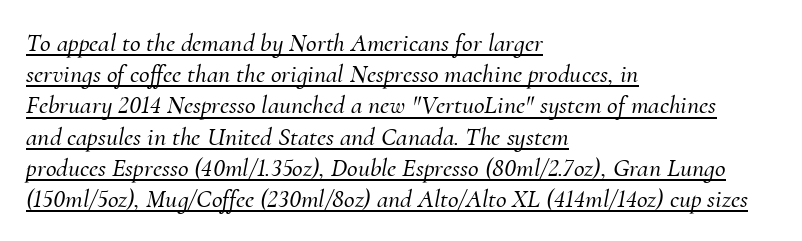
Typeset ragged right — the left edge is the straight one. Students, observe the line beneath the letters — that is underlining. Honestly, the letter spacing is just normal — you wouldn't notice it. Slanted lettering throughout.
